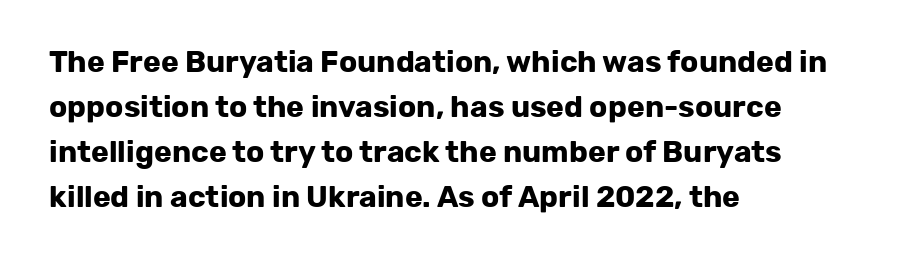
Q: Is the text bold? A: Yes.
Q: Is the text italic (slanted)? A: No, it is upright.
Q: Is the typeface a serif or a sans-serif typeface? A: Sans-serif.
Q: Is the text underlined? A: No.
Q: How is the paragraph aligned? A: Left-aligned.
Q: Is the spacing between letters normal or unusually wide? A: Normal.
Q: Is the spacing between lines tight, normal or loose? A: Normal.
Q: Width (condensed, normal, or wide)? A: Normal.
Q: Stroke contrast? A: Low.
Q: x-height? A: Medium.
Q: Monospaced? A: No.
